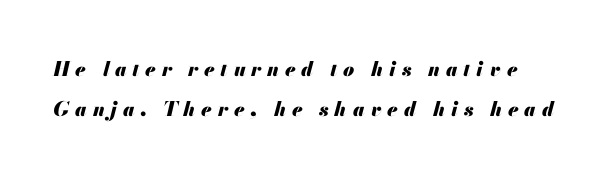
Q: Is the text bold? A: Yes.
Q: Is the text italic (slanted)? A: Yes, it leans right by about 13 degrees.
Q: Is the text underlined? A: No.
Q: Is the spacing between letters normal or unusually wide? A: Unusually wide.
Q: Is the spacing between lines tight, normal or loose? A: Loose.
